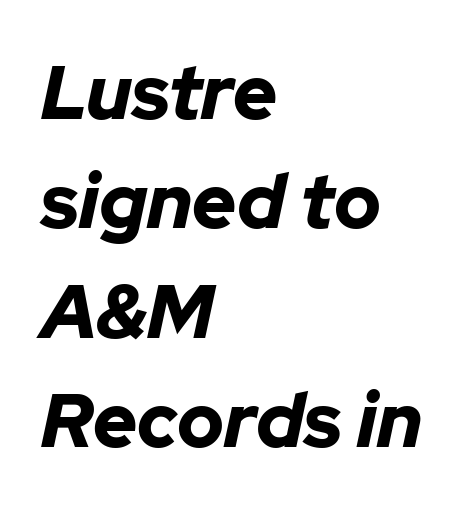
{"italic": "yes", "lean": "right", "slant_degrees": 12, "bold": "yes", "weight": "bold", "width": "normal", "stroke_contrast": "low", "x_height": "medium", "monospaced": "no", "underline": "no", "align": "left", "line_spacing": "normal", "line_spacing_ratio": 1.44, "letter_spacing": "normal", "letter_spacing_em": 0.0, "glyph_px": 76}
